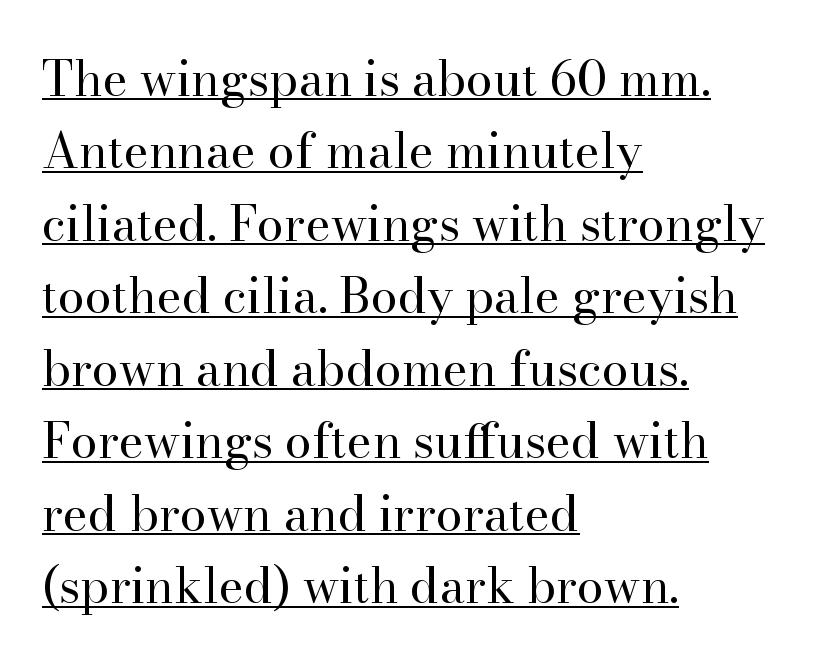
The passage shown has conventional tracking throughout. Reading down the column, the eye jumps a familiar distance to each next line. The typesetting does not lean heavy: it is not bold. These lines are rendered in a variable-pitch font.
